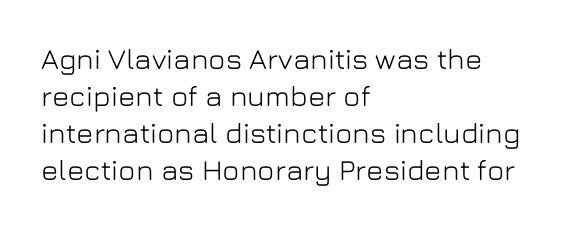
Has an underline been added? It has not. Is the letter spacing exaggerated? No — it looks like the ordinary default. Is this a fixed-width face? No — the glyphs have proportional, varying widths. It's the straight-up-and-down kind of type. Horizontally, the lines are justified to the leading edge only.
